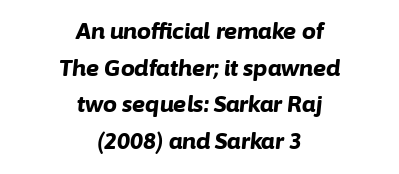
{"italic": "yes", "lean": "right", "slant_degrees": 6, "bold": "yes", "underline": "no", "align": "center", "line_spacing": "normal", "line_spacing_ratio": 1.67, "letter_spacing": "normal", "letter_spacing_em": 0.0, "glyph_px": 22}
